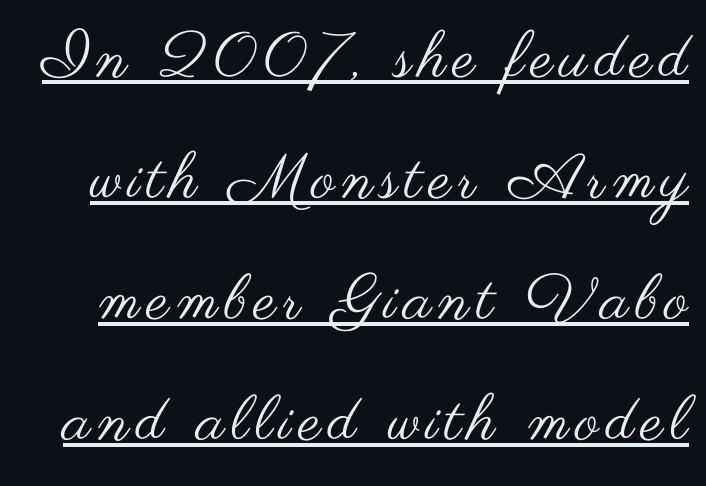
You can see a thin bar hugging the bottom of the glyphs. Does the leading feel generous? Absolutely, it's lavish. Observe the absence of serifs on each vertical stroke in this sample. Unbolded letterforms with no extra heft.
